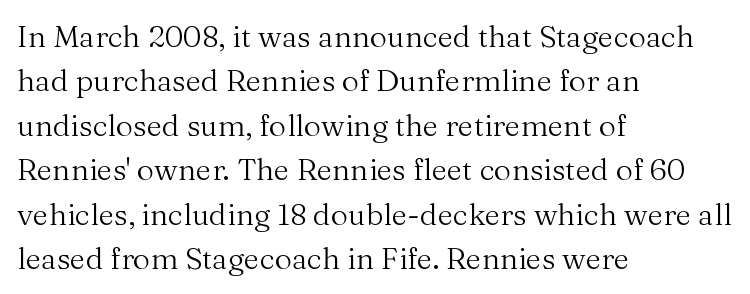
The image shows 30 px regular-weight serif type, upright; set left-aligned, normal line spacing (1.48x), normal letter spacing, not underlined; medium stroke contrast and a medium x-height.
